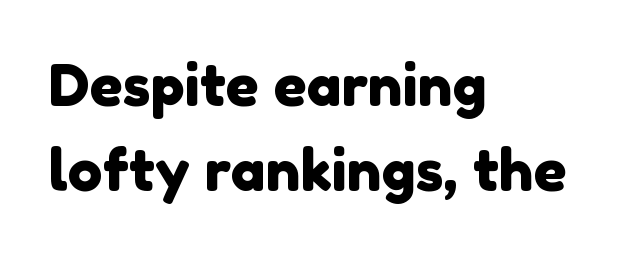
{"serif": "no", "width": "normal", "stroke_contrast": "low", "x_height": "medium", "monospaced": "no", "underline": "no", "align": "left", "line_spacing": "normal", "line_spacing_ratio": 1.47, "letter_spacing": "normal", "letter_spacing_em": 0.0, "glyph_px": 58}
